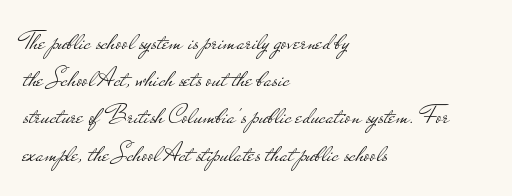
Quick note: interline space is typical. The ragged edge is on the right, which tells us the setting is flush left. No heavy texture on the line: the type isn't bold. You can tell from the bare stems that sans-serif type was used. Think of a printed novel: that variable character pitch is what you see here.
